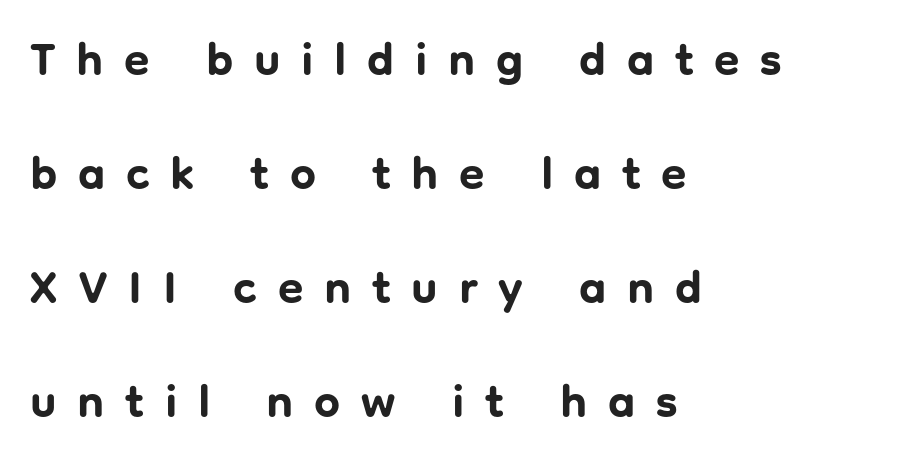
{"serif": "no", "italic": "no", "bold": "yes", "weight": "bold", "width": "normal", "stroke_contrast": "low", "x_height": "medium", "monospaced": "no", "underline": "no", "align": "left", "line_spacing": "loose", "line_spacing_ratio": 2.48, "letter_spacing": "wide", "letter_spacing_em": 0.45, "glyph_px": 46}
